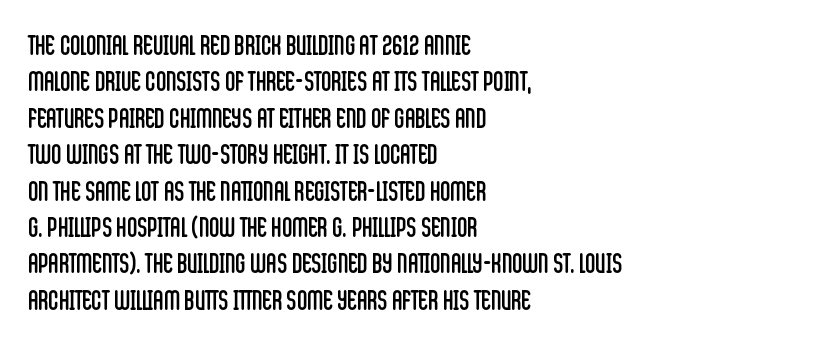
{"serif": "no", "italic": "no", "bold": "no", "weight": "regular", "width": "condensed", "stroke_contrast": "low", "x_height": "large", "monospaced": "no", "underline": "no", "align": "left", "line_spacing": "normal", "line_spacing_ratio": 1.3, "letter_spacing": "normal", "letter_spacing_em": 0.0, "glyph_px": 28}
